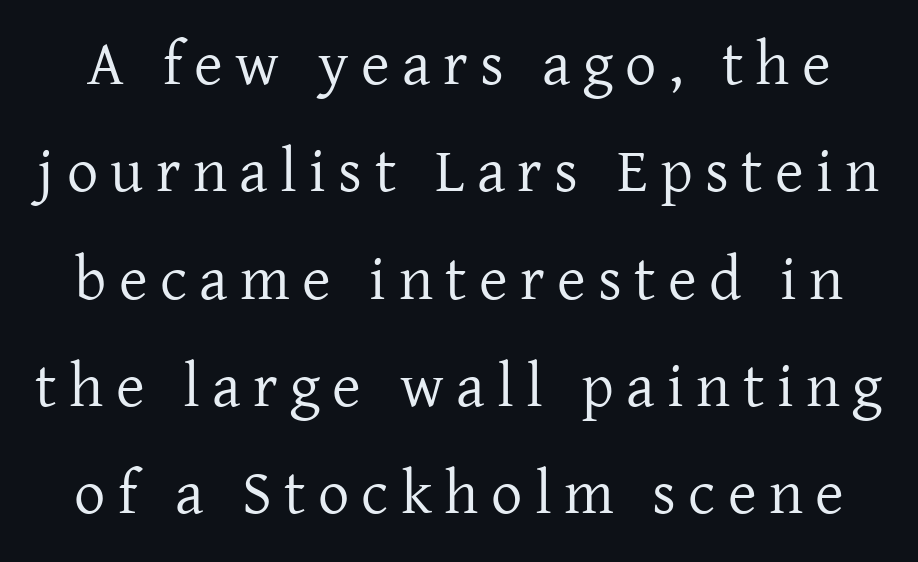
Q: Is the text bold? A: No.
Q: Is the text italic (slanted)? A: No, it is upright.
Q: Is the typeface a serif or a sans-serif typeface? A: Serif.
Q: Is the text underlined? A: No.
Q: Is the spacing between letters normal or unusually wide? A: Unusually wide.
Q: Width (condensed, normal, or wide)? A: Normal.
Q: Stroke contrast? A: Low.
Q: x-height? A: Medium.
Q: Monospaced? A: No.
